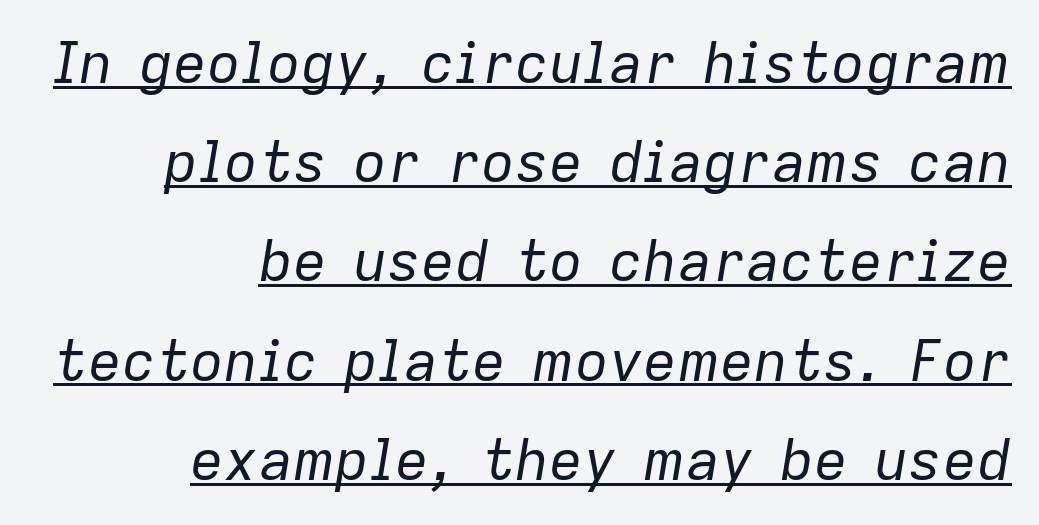
The characters are drawn with everyday or finer stroke widths. Slanted lettering throughout. Every row of glyphs terminates at an identical x-position on the right. The horizontal fit of the characters is conventional and even. A continuous stroke trails under the words, as in a hyperlink.
